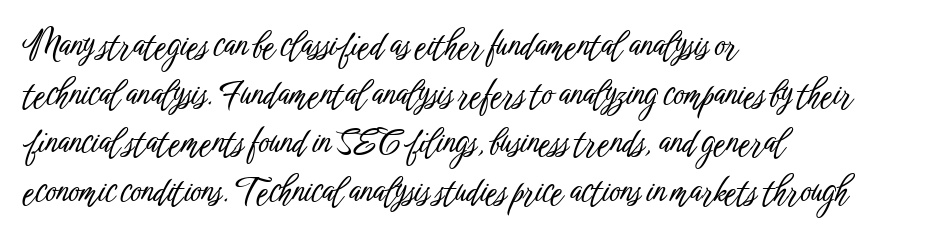
The image shows 33 px condensed sans-serif type; set left-aligned, normal line spacing (1.47x), normal letter spacing, not underlined; low stroke contrast and a medium x-height.
